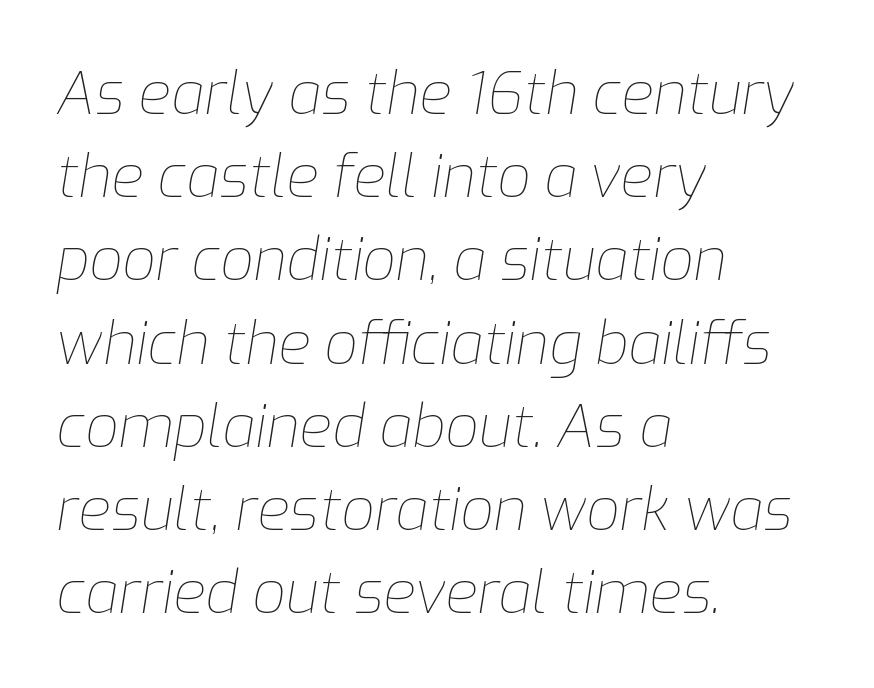
The image shows 59 px thin type, italic (leaning right); set left-aligned, normal line spacing (1.41x), normal letter spacing, not underlined; low stroke contrast and a medium x-height.
